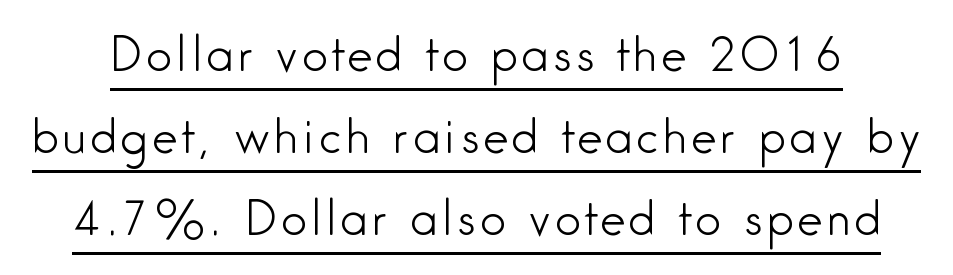
{"serif": "no", "italic": "no", "bold": "no", "weight": "light", "width": "condensed", "stroke_contrast": "low", "x_height": "medium", "monospaced": "no", "underline": "yes", "line_spacing_ratio": 1.82, "glyph_px": 45}
